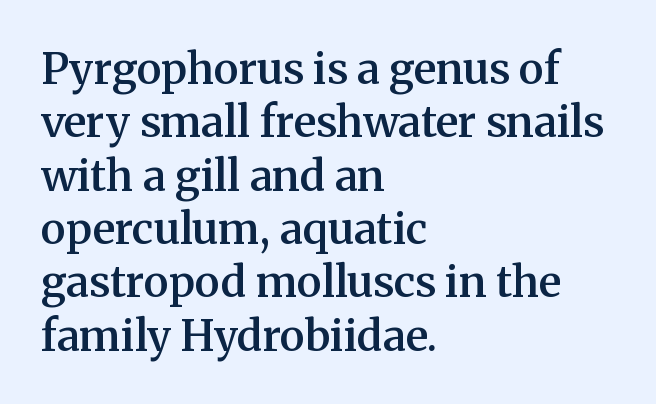
Q: Is the text bold? A: Semi-bold.
Q: Is the text italic (slanted)? A: No, it is upright.
Q: Is the typeface a serif or a sans-serif typeface? A: Serif.
Q: Is the text underlined? A: No.
Q: How is the paragraph aligned? A: Left-aligned.
Q: Is the spacing between letters normal or unusually wide? A: Normal.
Q: Width (condensed, normal, or wide)? A: Normal.
Q: Stroke contrast? A: Medium.
Q: x-height? A: Medium.
Q: Monospaced? A: No.
